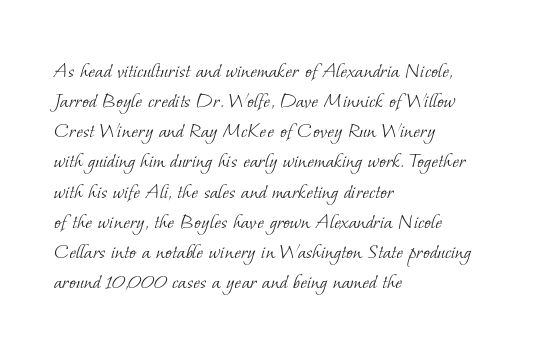
The gaps between neighbouring characters are ordinary and unremarkable. Left-aligned paragraph, ragged on the right. Weight: in the light-to-regular range. Honestly, there is no underline to notice here at all. These lines sit exactly where default settings would place them.
